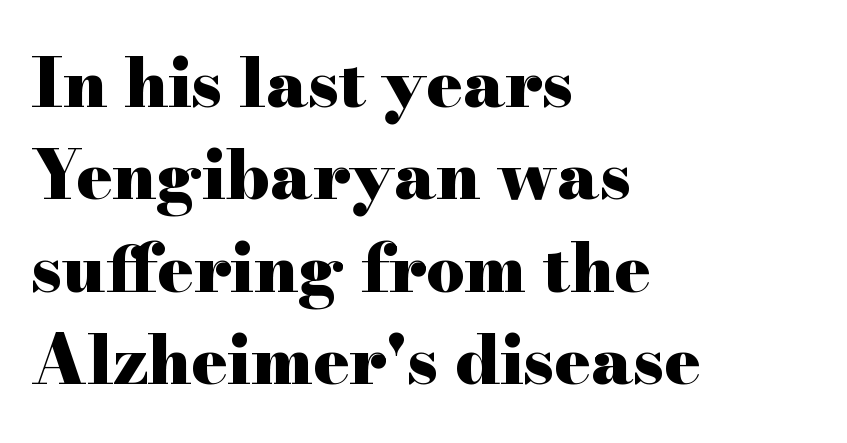
The paragraph shown leans on its left margin. Does the leading feel generous? No, just average. Does the lettering tilt? It doesn't — this is upright. The face used here has the dense, thick strokes of a bold. This rendering leaves character spacing at its baseline value.
